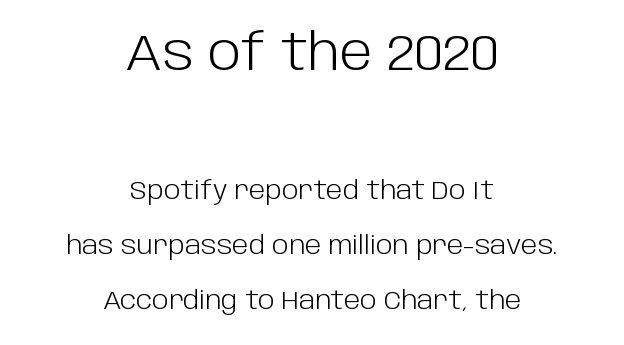
The image shows 50 px light sans-serif type, upright; set centered, loose line spacing (2.19x), normal letter spacing, not underlined; the first (top) block is 2.0x larger; low stroke contrast and a large x-height.
